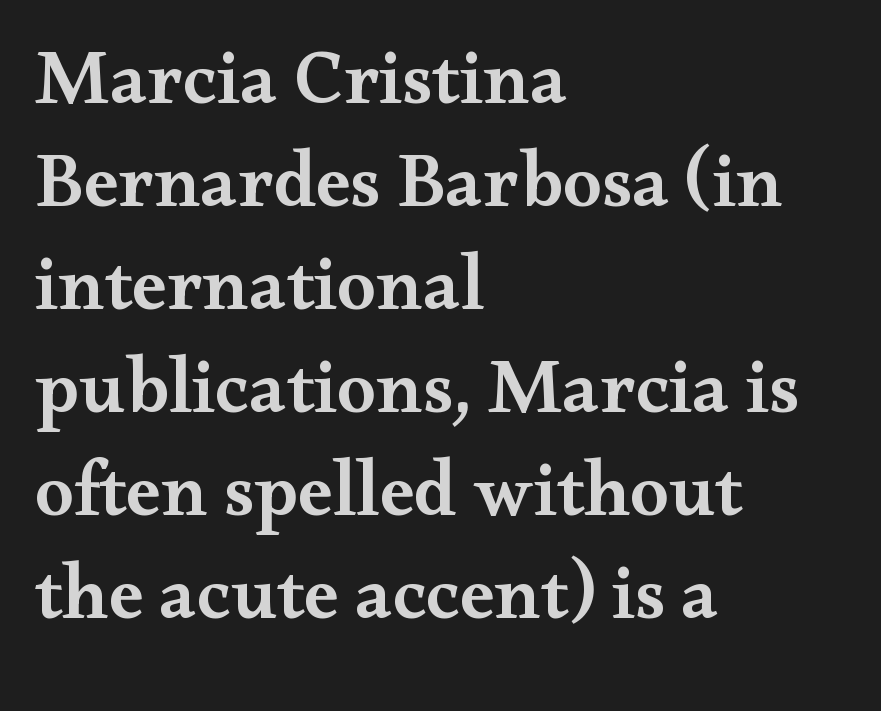
{"serif": "yes", "italic": "no", "bold": "semi", "weight": "semibold", "width": "wide", "stroke_contrast": "medium", "x_height": "small", "monospaced": "no", "underline": "no", "align": "left", "line_spacing": "normal", "line_spacing_ratio": 1.32, "letter_spacing": "normal", "letter_spacing_em": 0.0, "glyph_px": 78}
